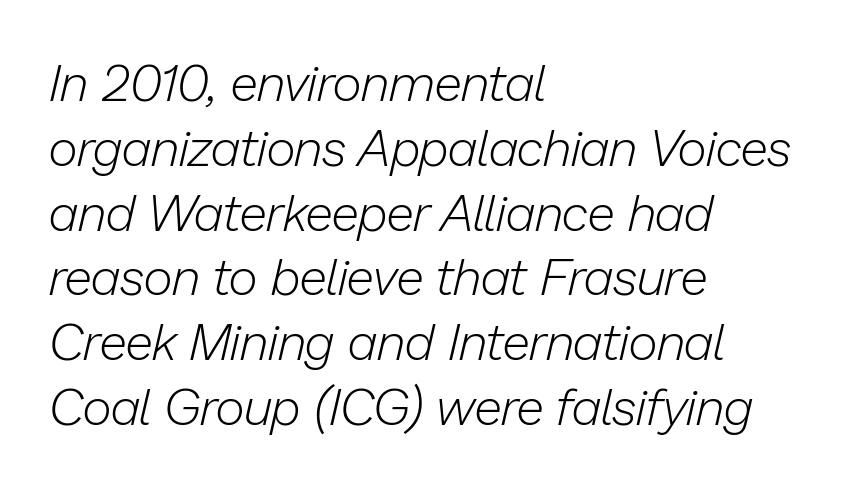
The image shows 51 px light type, italic (leaning right); set left-aligned, normal line spacing (1.27x), normal letter spacing, not underlined; low stroke contrast and a medium x-height.
